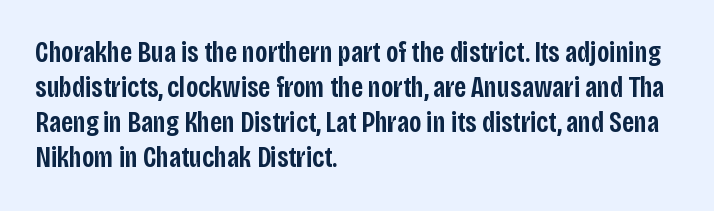
{"serif": "no", "italic": "no", "bold": "semi", "weight": "semibold", "width": "condensed", "stroke_contrast": "low", "x_height": "large", "monospaced": "no", "underline": "no", "align": "left", "line_spacing_ratio": 1.21, "letter_spacing": "normal", "letter_spacing_em": 0.0, "glyph_px": 29}
